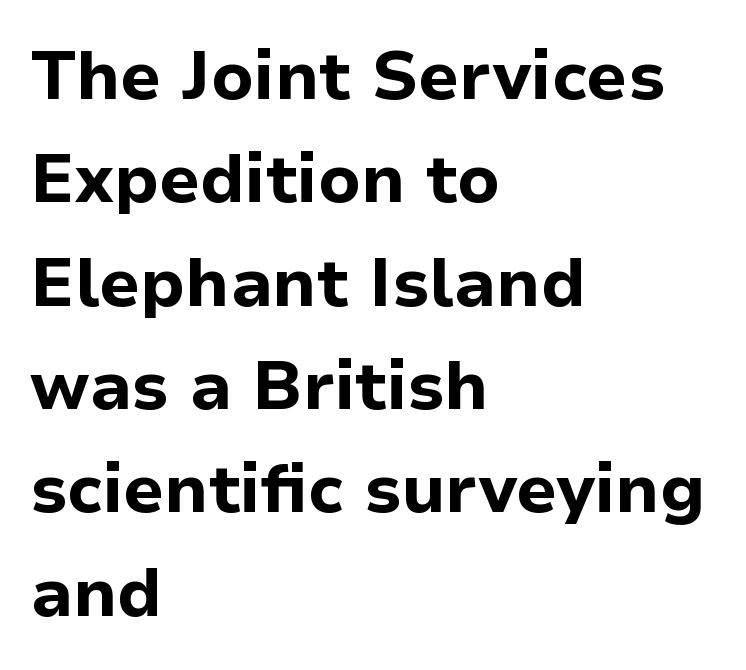
The image shows 68 px bold sans-serif type, upright; set left-aligned, normal line spacing (1.52x), normal letter spacing, not underlined; low stroke contrast and a medium x-height.
